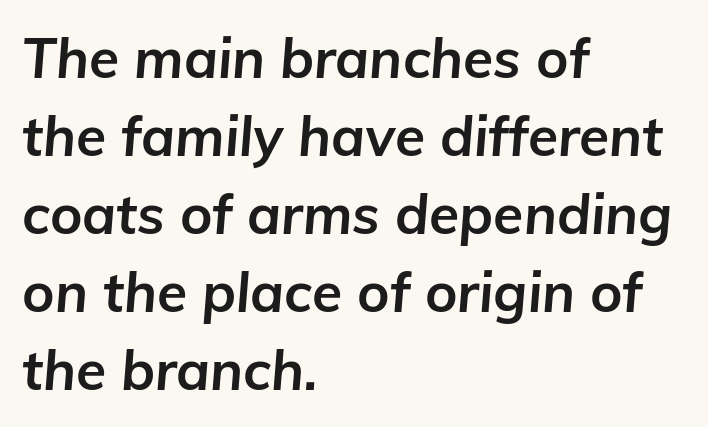
{"italic": "yes", "lean": "right", "slant_degrees": 5, "bold": "yes", "weight": "bold", "width": "normal", "stroke_contrast": "low", "x_height": "medium", "monospaced": "no", "underline": "no", "align": "left", "line_spacing": "normal", "line_spacing_ratio": 1.42, "letter_spacing": "normal", "letter_spacing_em": 0.0, "glyph_px": 55}
